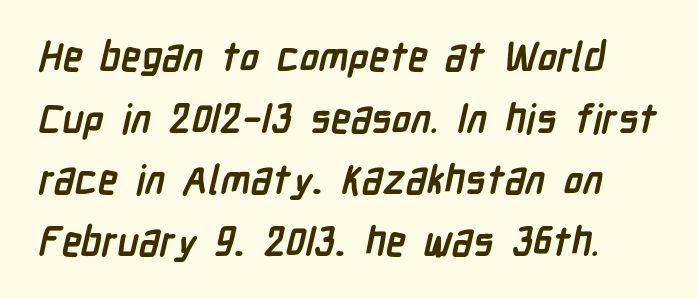
The image shows 40 px semibold, condensed sans-serif type; set normal line spacing (1.54x), normal letter spacing, not underlined; low stroke contrast and a medium x-height.
